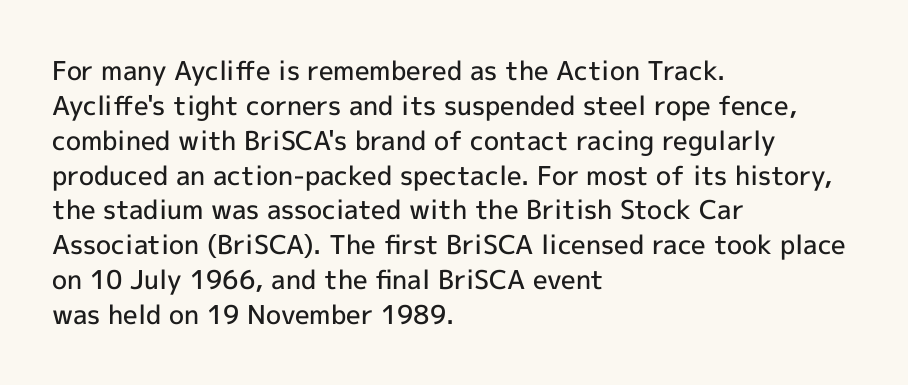
The image shows 26 px text type, upright; set left-aligned, normal line spacing (1.34x), normal letter spacing, not underlined.
